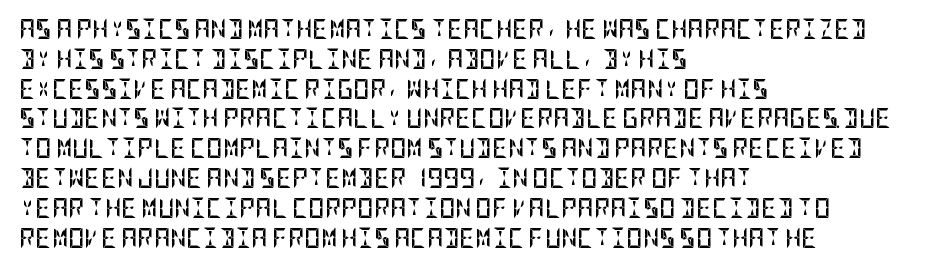
Summary of weight: heavy, a full bold. This sample is left-justified, so line endings fall wherever the words run out. The type sits square on the baseline with zero lean. The lines sit at an ordinary, default distance from one another. A bare baseline throughout the passage. This sample uses plain, unmodified letter spacing.
